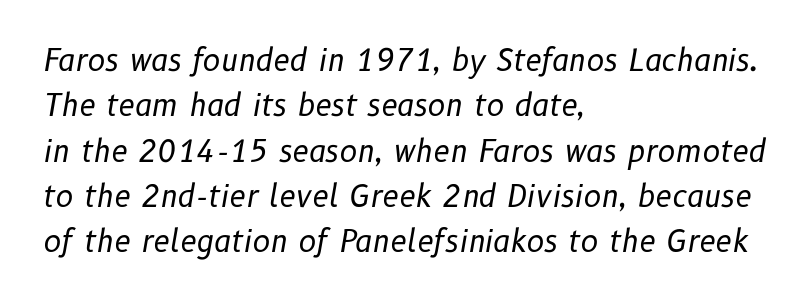
{"italic": "yes", "lean": "right", "slant_degrees": 10, "bold": "no", "weight": "regular", "width": "normal", "stroke_contrast": "low", "x_height": "medium", "monospaced": "no", "underline": "no", "align": "left", "line_spacing": "normal", "line_spacing_ratio": 1.51, "letter_spacing": "normal", "letter_spacing_em": 0.0, "glyph_px": 30}
